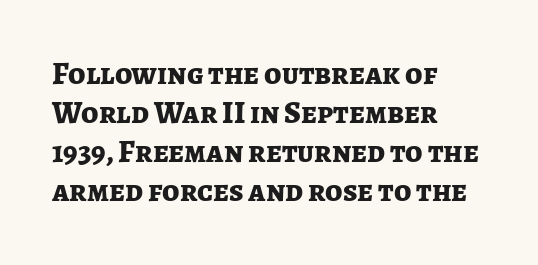
{"serif": "no", "italic": "no", "bold": "yes", "weight": "bold", "width": "normal", "stroke_contrast": "low", "x_height": "medium", "monospaced": "no", "underline": "no", "align": "left", "line_spacing": "normal", "line_spacing_ratio": 1.26, "letter_spacing": "normal", "letter_spacing_em": 0.0, "glyph_px": 31}
